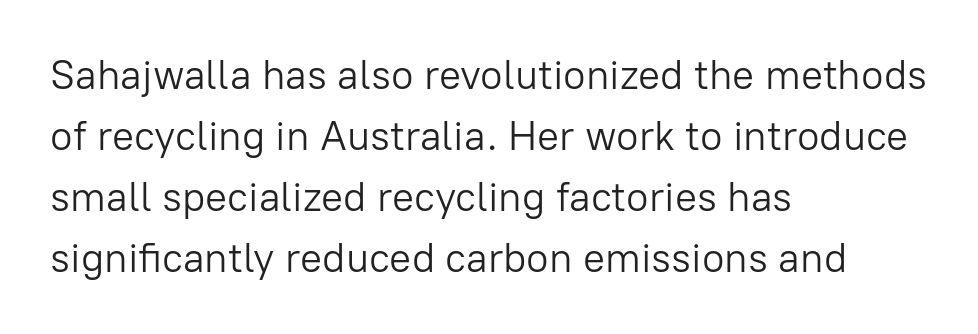
In terms of posture, this sample is upright. The rendering anchors every line to the left-hand side. Characters follow at the spacing the type designer built in. Vertical stems look standard width or narrower in stroke.
